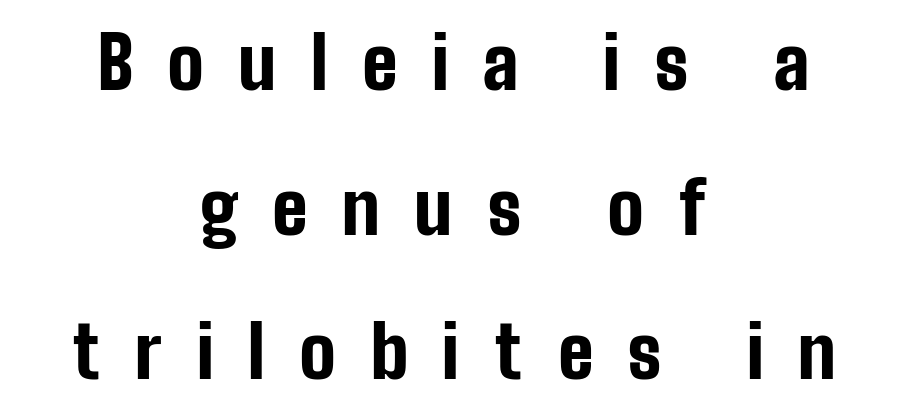
Q: Is the text bold? A: Yes.
Q: Is the text italic (slanted)? A: No, it is upright.
Q: Is the typeface a serif or a sans-serif typeface? A: Sans-serif.
Q: Is the text underlined? A: No.
Q: How is the paragraph aligned? A: Centered.
Q: Is the spacing between letters normal or unusually wide? A: Unusually wide.
Q: Is the spacing between lines tight, normal or loose? A: Loose.
Q: Width (condensed, normal, or wide)? A: Condensed.
Q: Stroke contrast? A: Low.
Q: x-height? A: Medium.
Q: Monospaced? A: No.
